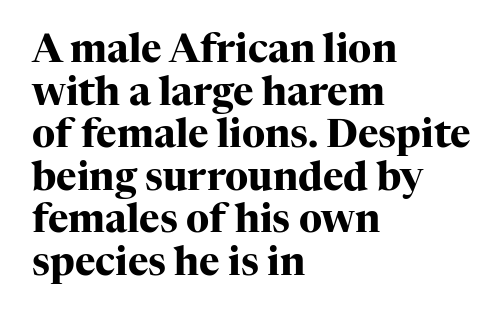
The image shows 39 px heavy serif type, upright; set left-aligned, tight line spacing (1.09x), normal letter spacing, not underlined; high stroke contrast and a medium x-height.
